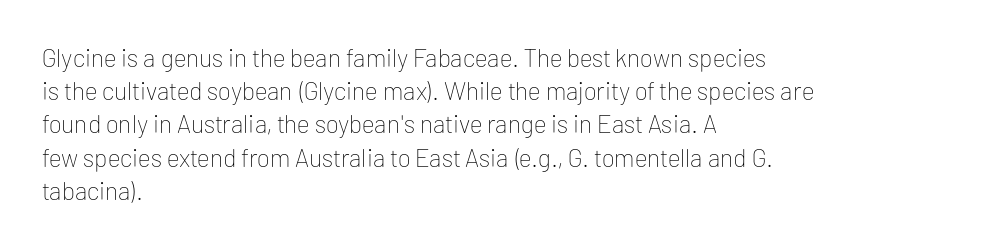
Q: Is the text bold? A: No.
Q: Is the text italic (slanted)? A: No, it is upright.
Q: Is the text underlined? A: No.
Q: How is the paragraph aligned? A: Left-aligned.
Q: Is the spacing between letters normal or unusually wide? A: Normal.
Q: Is the spacing between lines tight, normal or loose? A: Normal.
